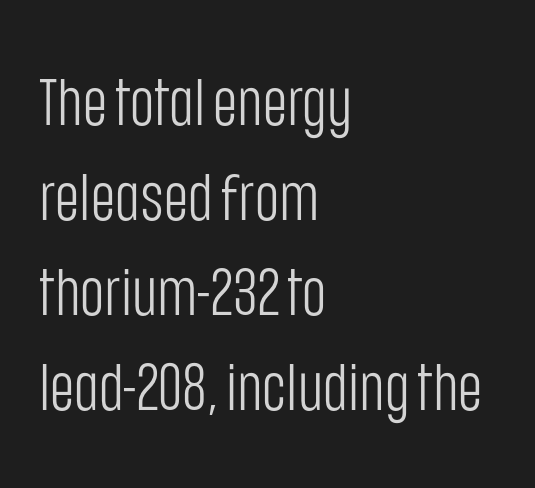
The image shows 66 px light, condensed sans-serif type, upright; set left-aligned, normal line spacing (1.44x), normal letter spacing, not underlined; low stroke contrast and a large x-height.
